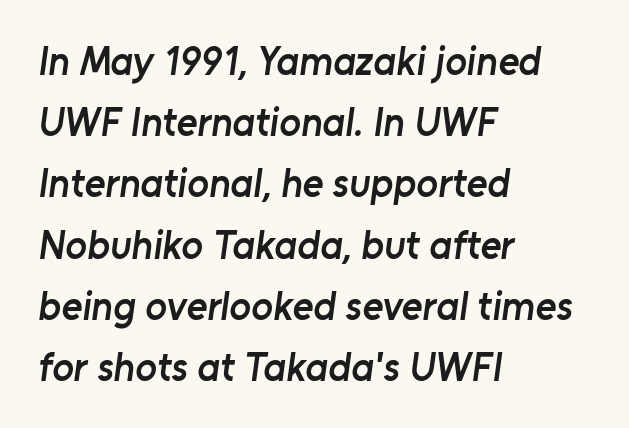
A typesetter would call this proportional, since set widths differ per character. The setting favours the left margin, as ordinary paragraphs usually do. Nobody drew a line under any word here. Look at the stroke-to-counter ratio: somewhat heavy, a semibold.
